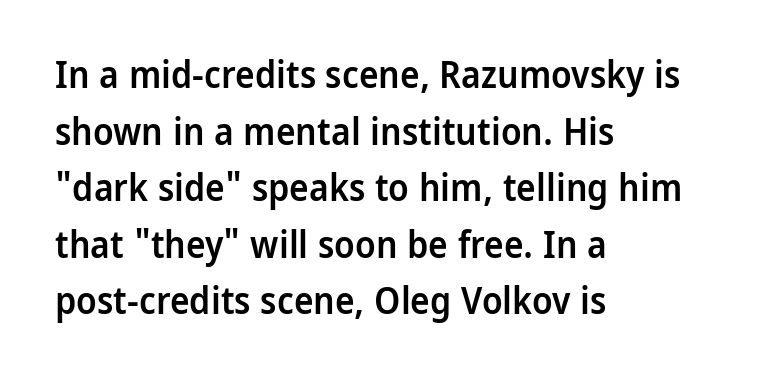
This sample uses plain, unmodified letter spacing. This is the regular roman posture of the typeface. Is this a sans? Yes — the strokes have no serifs. Notice how the passage keeps a crisp vertical edge on the left only.
